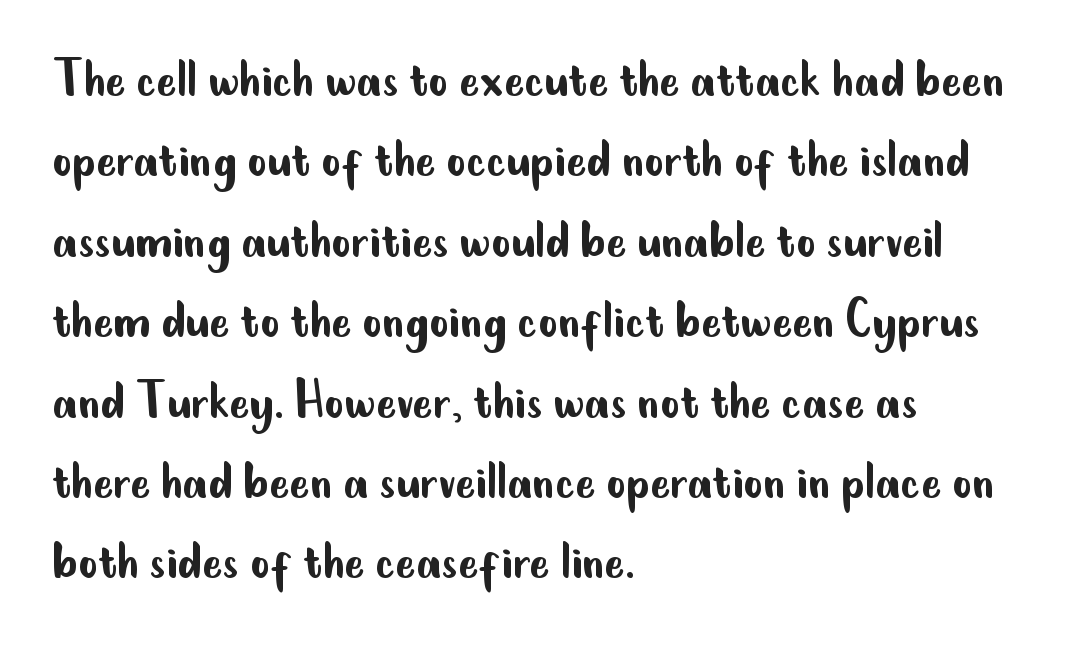
Q: Is the text bold? A: No.
Q: Is the text italic (slanted)? A: No, it is upright.
Q: Is the typeface a serif or a sans-serif typeface? A: Sans-serif.
Q: Is the text underlined? A: No.
Q: How is the paragraph aligned? A: Left-aligned.
Q: Is the spacing between letters normal or unusually wide? A: Normal.
Q: Is the spacing between lines tight, normal or loose? A: Normal.
Q: Width (condensed, normal, or wide)? A: Condensed.
Q: Stroke contrast? A: Low.
Q: x-height? A: Small.
Q: Monospaced? A: No.
